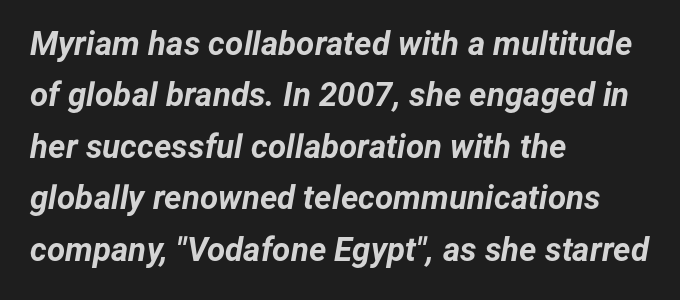
The image shows 33 px bold type, italic (leaning right); set left-aligned, normal line spacing (1.56x), normal letter spacing, not underlined; low stroke contrast and a medium x-height.
